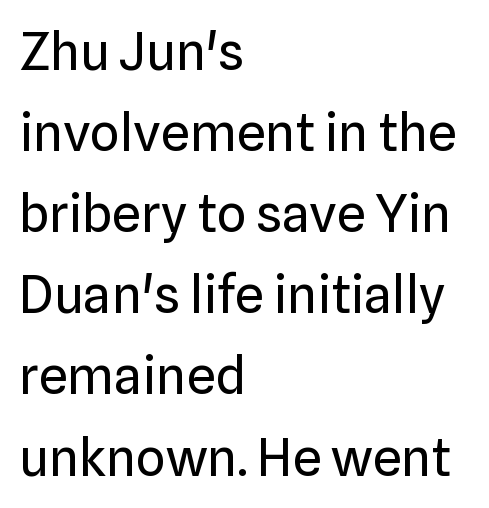
Ordinary non-slanted type is in use. Looks like regular typesetting: each glyph gets only the width it needs. Visually the block forms a straight wall on the left and a jagged coastline on the right. Each stroke keeps to a modest, everyday thickness or less.
